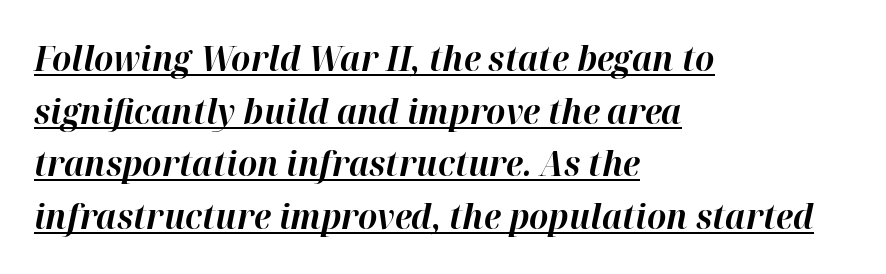
Q: Is the text bold? A: Yes.
Q: Is the text italic (slanted)? A: Yes, it leans right by about 12 degrees.
Q: Is the text underlined? A: Yes.
Q: How is the paragraph aligned? A: Left-aligned.
Q: Is the spacing between letters normal or unusually wide? A: Normal.
Q: Is the spacing between lines tight, normal or loose? A: Normal.
Q: Width (condensed, normal, or wide)? A: Normal.
Q: Stroke contrast? A: High.
Q: x-height? A: Medium.
Q: Monospaced? A: No.
